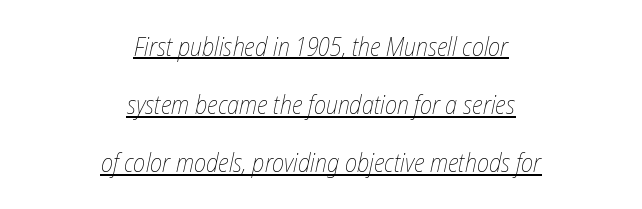
{"italic": "yes", "lean": "right", "slant_degrees": 12, "bold": "no", "underline": "yes", "align": "center", "line_spacing": "loose", "line_spacing_ratio": 2.24, "letter_spacing": "normal", "letter_spacing_em": 0.0, "glyph_px": 26}
